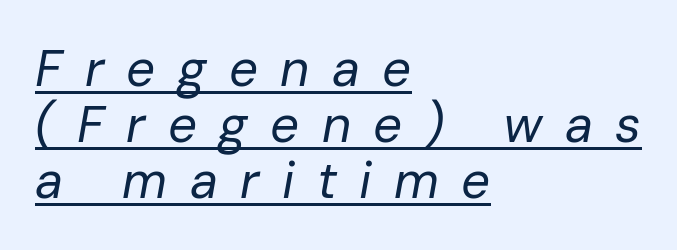
{"italic": "yes", "lean": "right", "slant_degrees": 10, "bold": "no", "weight": "regular", "width": "normal", "stroke_contrast": "low", "x_height": "medium", "monospaced": "no", "underline": "yes", "align": "left", "line_spacing": "tight", "line_spacing_ratio": 1.1, "letter_spacing": "wide", "letter_spacing_em": 0.44, "glyph_px": 51}
